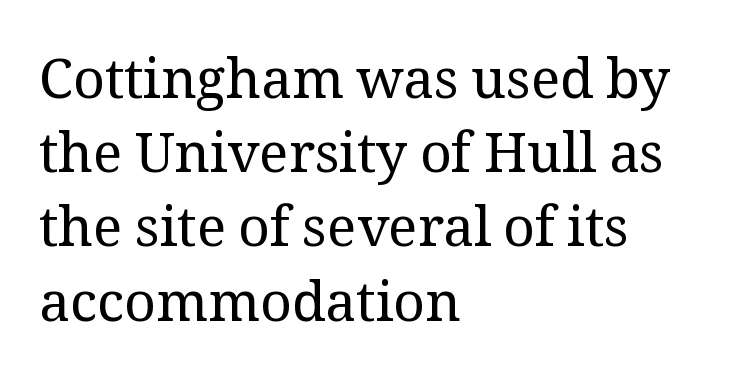
{"serif": "yes", "italic": "no", "bold": "no", "weight": "regular", "width": "normal", "stroke_contrast": "medium", "x_height": "medium", "monospaced": "no", "underline": "no", "align": "left", "line_spacing": "normal", "line_spacing_ratio": 1.35, "letter_spacing": "normal", "letter_spacing_em": 0.0, "glyph_px": 55}
